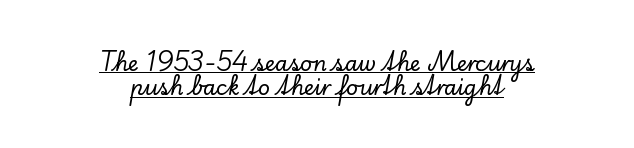
Teacher's note: observe the equal gaps on both sides — that is centered alignment. Underlining? Definitely there. These lines keep a tight, regular rhythm from letter to letter.
